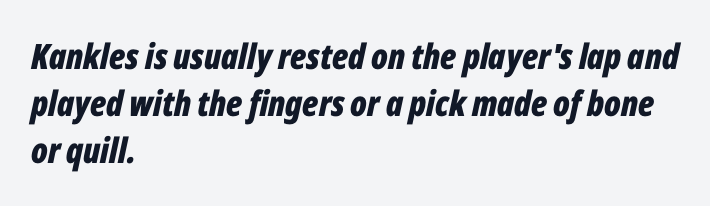
Q: Is the text bold? A: Yes.
Q: Is the text italic (slanted)? A: Yes, it leans right by about 12 degrees.
Q: Is the text underlined? A: No.
Q: How is the paragraph aligned? A: Left-aligned.
Q: Is the spacing between letters normal or unusually wide? A: Normal.
Q: Is the spacing between lines tight, normal or loose? A: Normal.
Q: Width (condensed, normal, or wide)? A: Condensed.
Q: Stroke contrast? A: Low.
Q: x-height? A: Medium.
Q: Monospaced? A: No.
